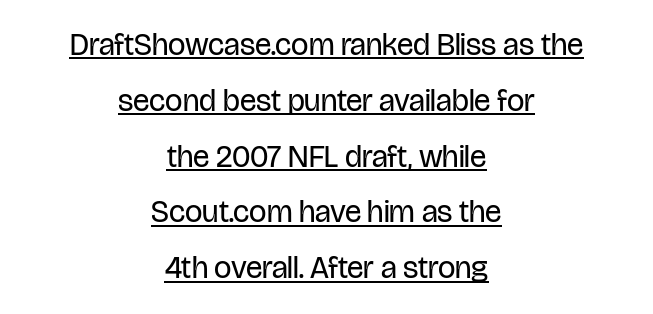
Character widths vary here, with narrow letters taking less room than wide ones. The letters sit at their default tracking, neither squeezed nor spread. Like a heading marked for emphasis, these lines bear an underscore. Nope, no serifs anywhere on these letters.
